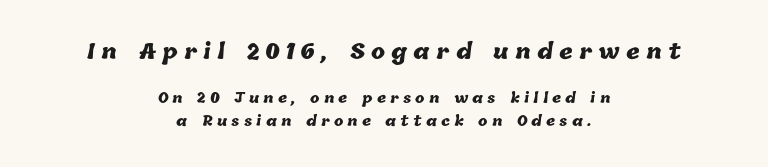
Loose tracking; the words dissolve into strings of separated letters. Stroke thickness is high; the sample reads as a true bold. If you squint, the top block still reads clearly — it's the larger of the two. Horizontally, the lines are justified to the midpoint only. Nobody drew a line under any word here.
